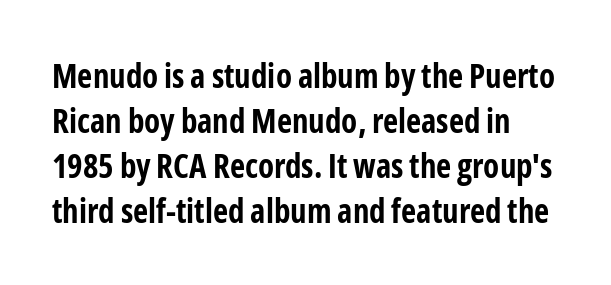
The image shows 33 px bold, condensed sans-serif type, upright; set normal line spacing (1.36x), normal letter spacing, not underlined; low stroke contrast and a medium x-height.
